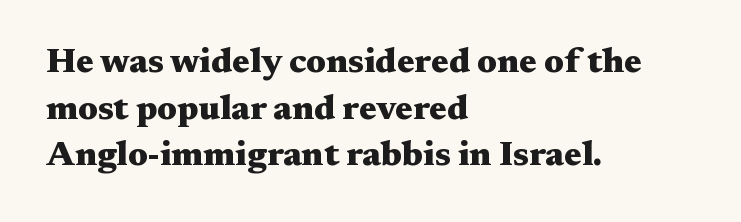
Rows of type keep a routine distance in the vertical direction. Here the designer chose a conventional face with non-uniform glyph widths. This sample uses a serif face. Nope, not italic — everything's standing straight. Nobody drew a line under any word here. Honestly, the letter spacing is just normal — you wouldn't notice it.
